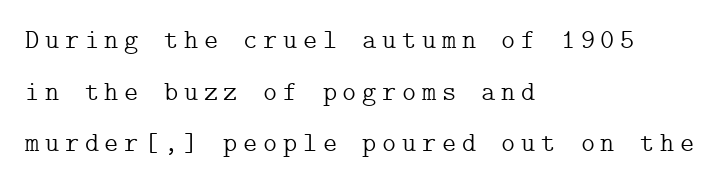
The image shows 27 px text type, upright; set left-aligned, loose line spacing (1.91x), unusually wide letter spacing (+0.21 em), not underlined.
